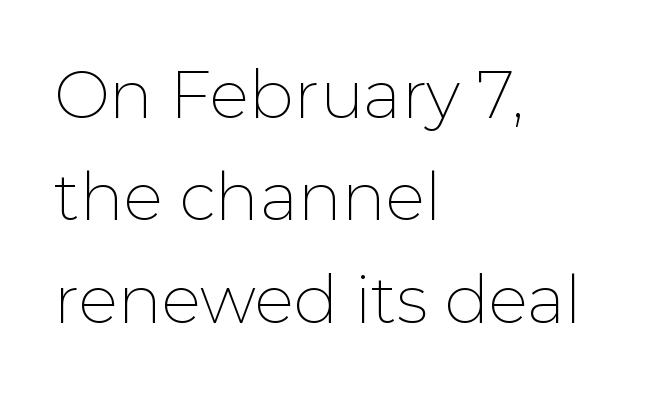
{"serif": "no", "italic": "no", "bold": "no", "weight": "thin", "width": "normal", "stroke_contrast": "low", "x_height": "medium", "monospaced": "no", "underline": "no", "align": "left", "line_spacing": "normal", "line_spacing_ratio": 1.55, "letter_spacing": "normal", "letter_spacing_em": 0.0, "glyph_px": 66}
